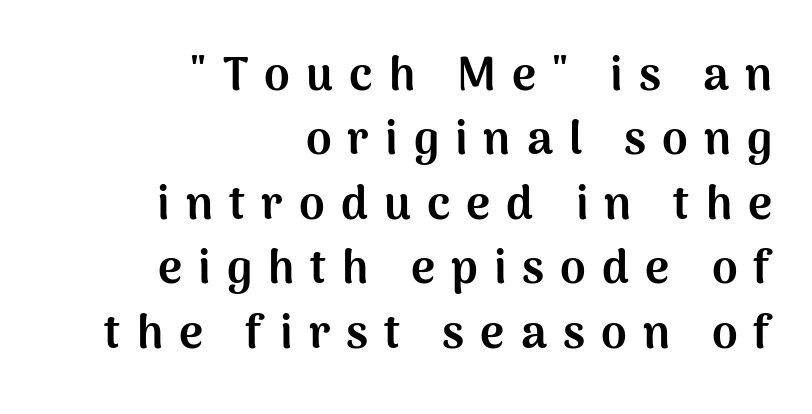
Q: Is the text bold? A: Yes.
Q: Is the text italic (slanted)? A: No, it is upright.
Q: Is the typeface a serif or a sans-serif typeface? A: Sans-serif.
Q: Is the text underlined? A: No.
Q: How is the paragraph aligned? A: Right-aligned.
Q: Is the spacing between letters normal or unusually wide? A: Unusually wide.
Q: Is the spacing between lines tight, normal or loose? A: Normal.
Q: Width (condensed, normal, or wide)? A: Normal.
Q: Stroke contrast? A: Medium.
Q: x-height? A: Medium.
Q: Monospaced? A: No.
